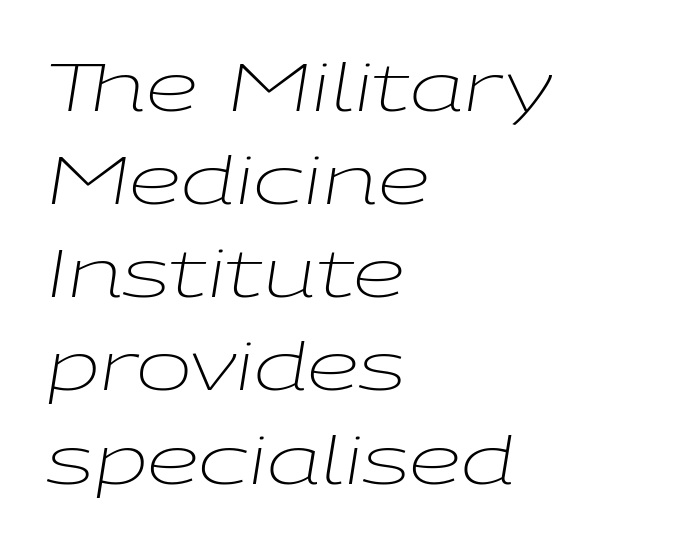
The letters are slanted; this is an italic face. No heavy texture on the line: the type isn't bold. Think of a printed novel: that variable character pitch is what you see here. The glyphs are unaccompanied by any horizontal stroke below them. This sample uses plain, unmodified letter spacing.
